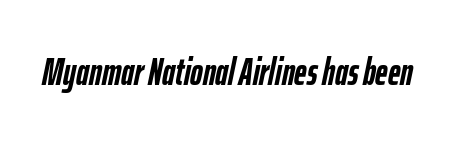
Q: Is the text bold? A: Yes.
Q: Is the text italic (slanted)? A: Yes, it leans right by about 12 degrees.
Q: Is the text underlined? A: No.
Q: Is the spacing between letters normal or unusually wide? A: Normal.
Q: Width (condensed, normal, or wide)? A: Condensed.
Q: Stroke contrast? A: Low.
Q: x-height? A: Medium.
Q: Monospaced? A: No.
